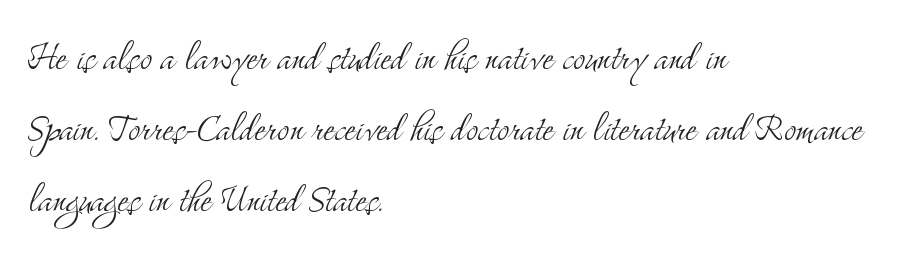
Q: Is the text bold? A: No.
Q: Is the text italic (slanted)? A: Yes.
Q: Is the typeface a serif or a sans-serif typeface? A: Serif.
Q: Is the text underlined? A: No.
Q: How is the paragraph aligned? A: Left-aligned.
Q: Is the spacing between letters normal or unusually wide? A: Normal.
Q: Is the spacing between lines tight, normal or loose? A: Normal.
Q: Width (condensed, normal, or wide)? A: Condensed.
Q: Stroke contrast? A: Medium.
Q: x-height? A: Small.
Q: Monospaced? A: No.
